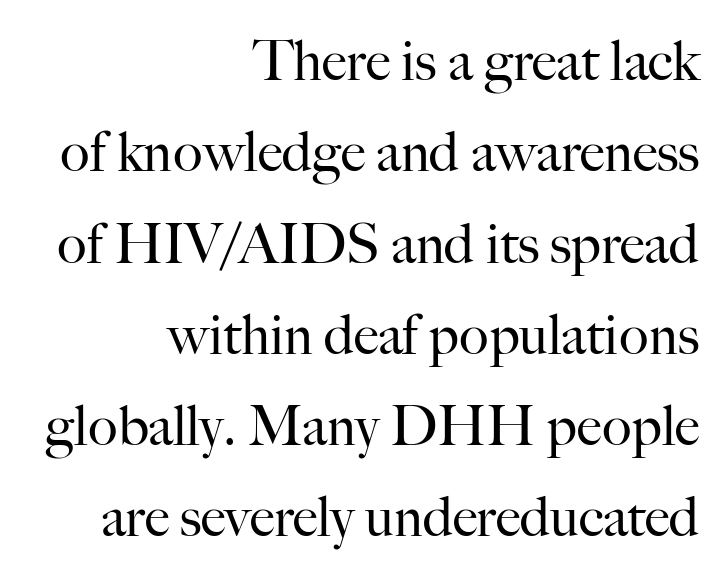
Q: Is the text bold? A: No.
Q: Is the text italic (slanted)? A: No, it is upright.
Q: Is the typeface a serif or a sans-serif typeface? A: Serif.
Q: Is the text underlined? A: No.
Q: How is the paragraph aligned? A: Right-aligned.
Q: Is the spacing between letters normal or unusually wide? A: Normal.
Q: Is the spacing between lines tight, normal or loose? A: Normal.
Q: Width (condensed, normal, or wide)? A: Normal.
Q: Stroke contrast? A: High.
Q: x-height? A: Small.
Q: Monospaced? A: No.
